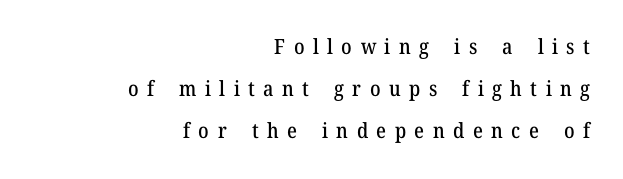
It's the straight-up-and-down kind of type. Notice how the passage keeps a crisp vertical edge on the right only. Decoration check: the copy has no underline. The horizontal fit of the characters is loose and conspicuously gappy. Whoever set this chose breathing room over compactness in the vertical rhythm.
